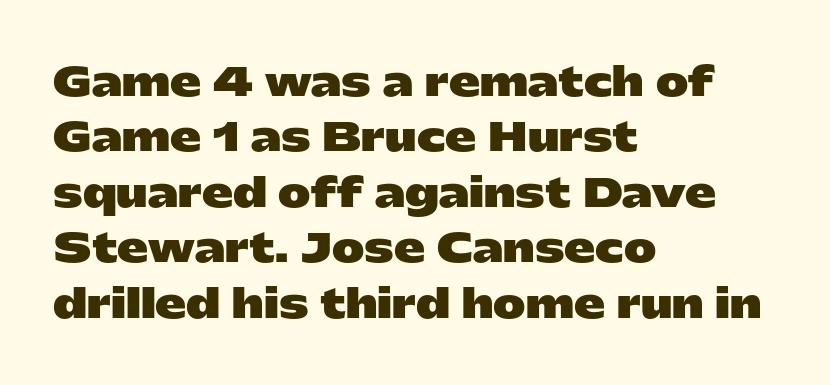
{"serif": "no", "italic": "no", "bold": "yes", "weight": "heavy", "width": "wide", "stroke_contrast": "low", "x_height": "medium", "monospaced": "no", "underline": "no", "align": "left", "line_spacing": "normal", "line_spacing_ratio": 1.42, "letter_spacing": "normal", "letter_spacing_em": 0.0, "glyph_px": 39}
